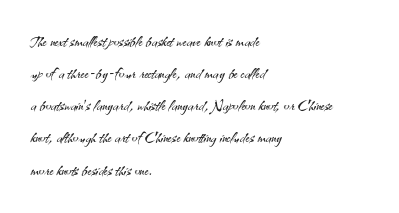
{"bold": "no", "underline": "no", "align": "left", "line_spacing": "normal", "line_spacing_ratio": 1.53, "letter_spacing": "normal", "letter_spacing_em": 0.0, "glyph_px": 21}
